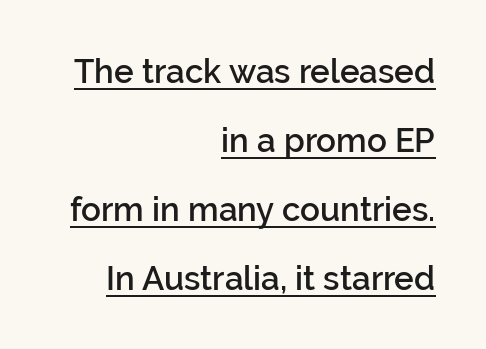
{"serif": "no", "italic": "no", "bold": "semi", "weight": "semibold", "width": "normal", "stroke_contrast": "low", "x_height": "medium", "monospaced": "no", "underline": "yes", "align": "right", "line_spacing": "loose", "line_spacing_ratio": 2.09, "letter_spacing": "normal", "letter_spacing_em": 0.0, "glyph_px": 33}
